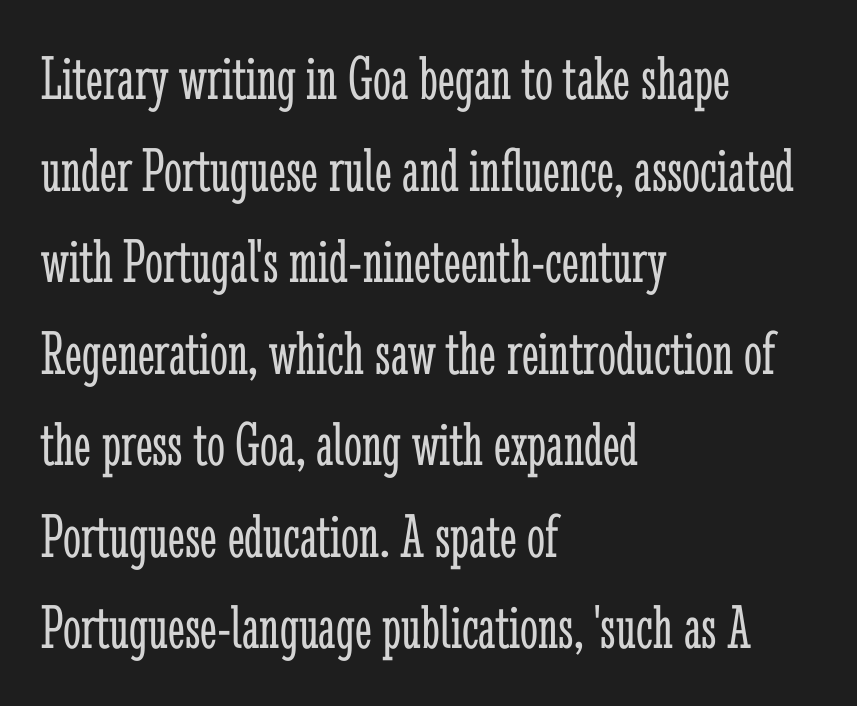
Q: Is the text bold? A: No.
Q: Is the text italic (slanted)? A: No, it is upright.
Q: Is the typeface a serif or a sans-serif typeface? A: Serif.
Q: Is the text underlined? A: No.
Q: How is the paragraph aligned? A: Left-aligned.
Q: Is the spacing between letters normal or unusually wide? A: Normal.
Q: Is the spacing between lines tight, normal or loose? A: Normal.
Q: Width (condensed, normal, or wide)? A: Condensed.
Q: Stroke contrast? A: Low.
Q: x-height? A: Medium.
Q: Monospaced? A: No.
